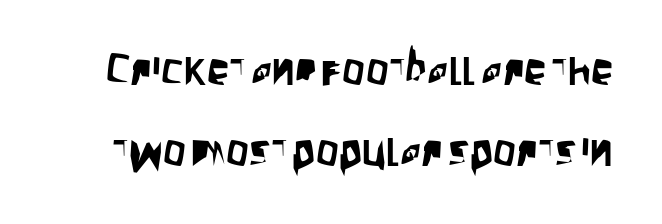
{"serif": "no", "italic": "no", "width": "condensed", "stroke_contrast": "low", "x_height": "large", "monospaced": "no", "underline": "no", "line_spacing_ratio": 1.79, "letter_spacing": "normal", "letter_spacing_em": 0.0, "glyph_px": 45}
